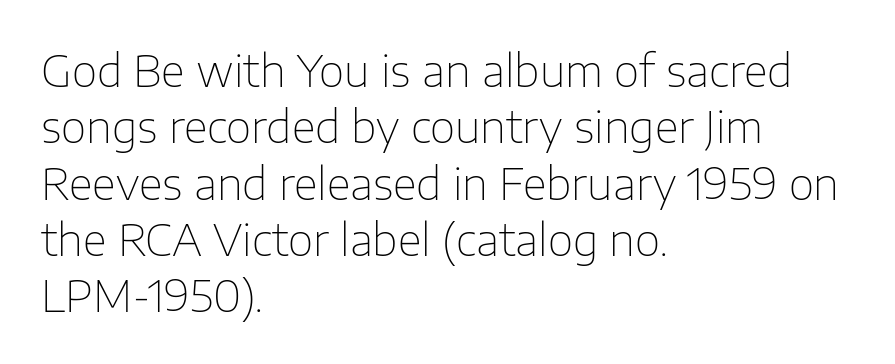
{"serif": "no", "italic": "no", "bold": "no", "weight": "thin", "width": "normal", "stroke_contrast": "low", "x_height": "medium", "monospaced": "no", "underline": "no", "align": "left", "line_spacing": "normal", "line_spacing_ratio": 1.28, "letter_spacing": "normal", "letter_spacing_em": 0.0, "glyph_px": 44}
